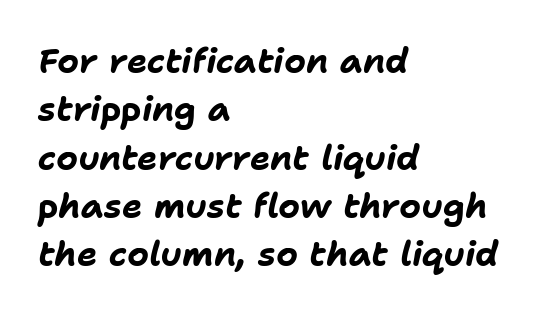
Default kerning and tracking; the words read as compact shapes. The rendering anchors every line to the left-hand side. Any mark beneath the type? The region is blank. The line-height multiplier appears to be the usual default. Weight check: bold — yes, fully.
